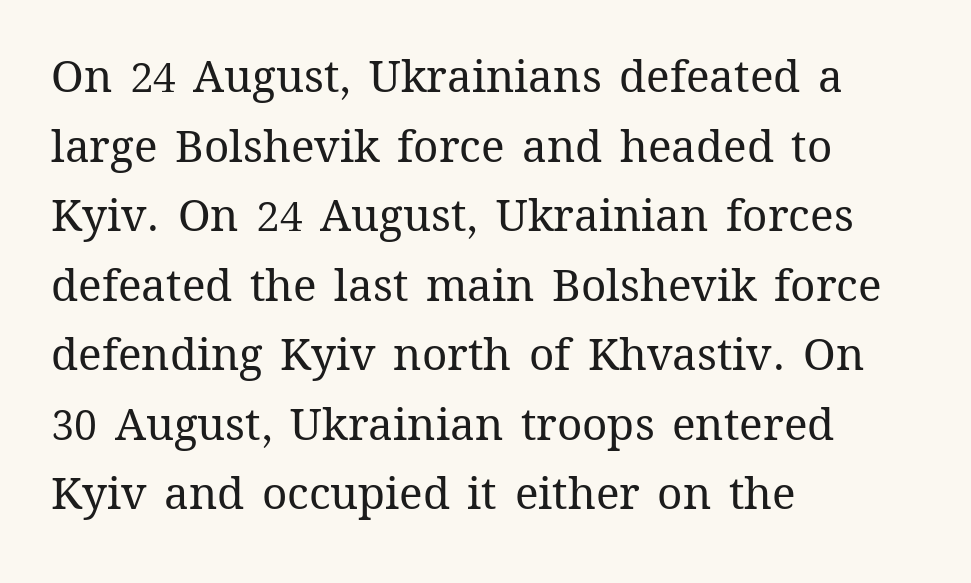
The image shows 44 px regular-weight type, upright; set left-aligned, normal line spacing (1.58x), normal letter spacing, not underlined; medium stroke contrast and a medium x-height.
